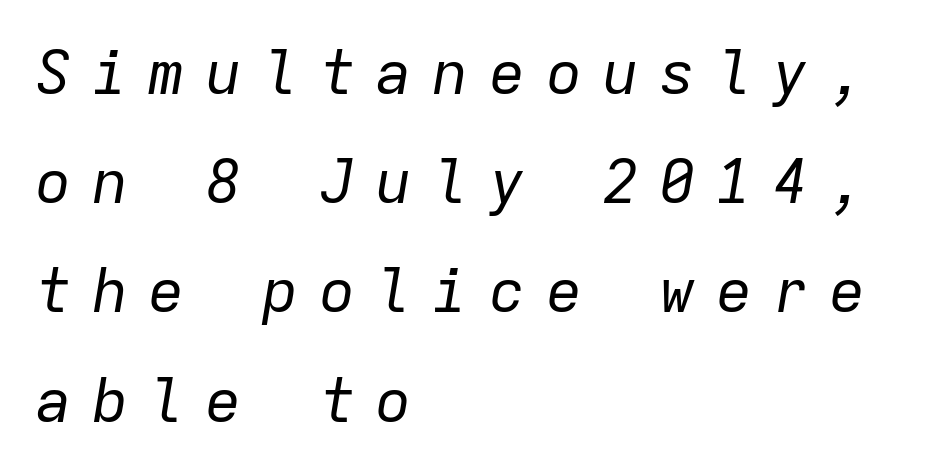
{"italic": "yes", "lean": "right", "slant_degrees": 9, "bold": "no", "weight": "regular", "width": "normal", "stroke_contrast": "low", "x_height": "medium", "monospaced": "yes", "underline": "no", "align": "left", "line_spacing_ratio": 1.79, "letter_spacing": "wide", "letter_spacing_em": 0.33, "glyph_px": 61}
